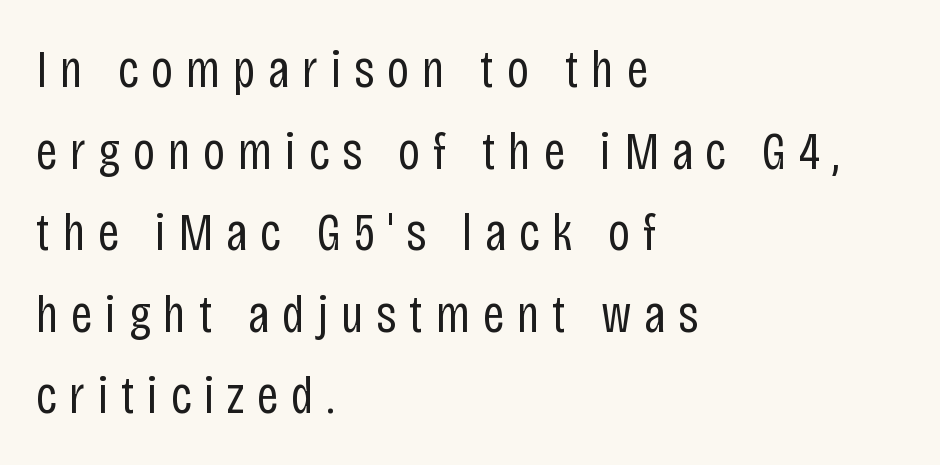
Here the designer chose a conventional face with non-uniform glyph widths. How are the letters spaced? Widely, with obvious added tracking. Think standard paragraph weight, or any step lighter than that. Teacher's note: observe the even left margin — that is flush-left alignment.
